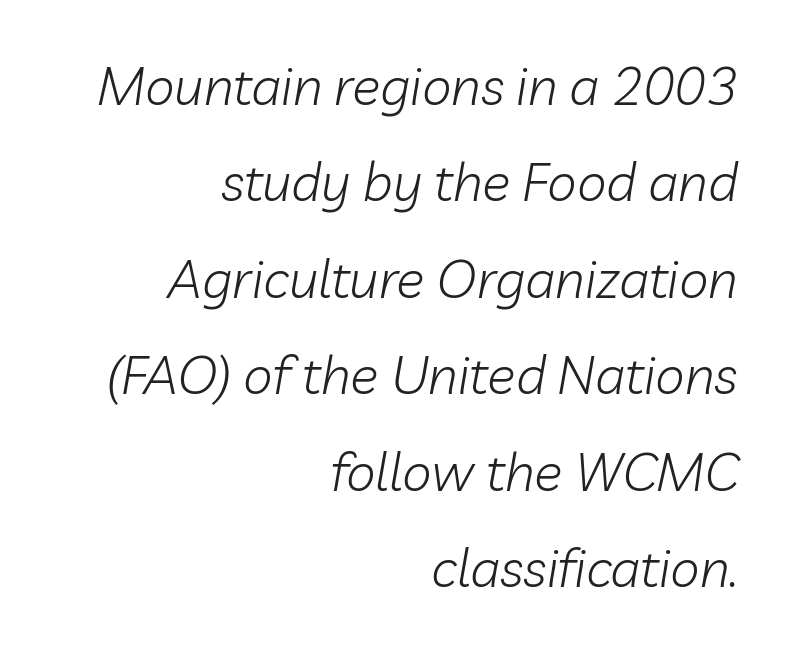
The image shows 53 px light type, italic (leaning right); set right-aligned, line spacing 1.82x, normal letter spacing, not underlined; low stroke contrast and a medium x-height.
